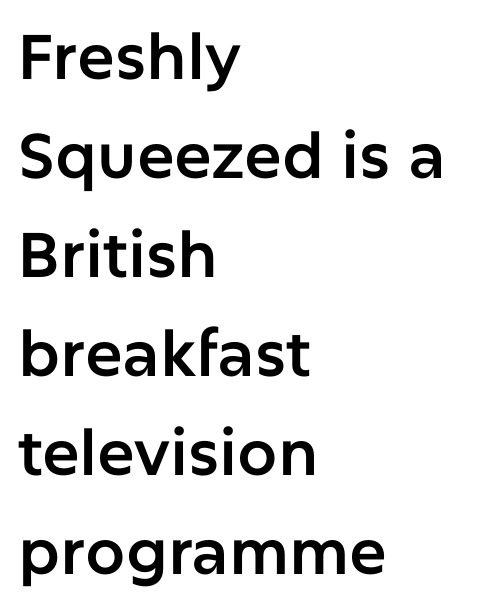
Bare-footed words on every line. You could not count columns in this text — the font is proportionally spaced. Look at the bottom of the vertical strokes: they stop flat, with no serifs. Standard letterfit; no display-style spreading of the glyphs. Quick note: not italic, upright. The paragraph shown leans on its left margin.
